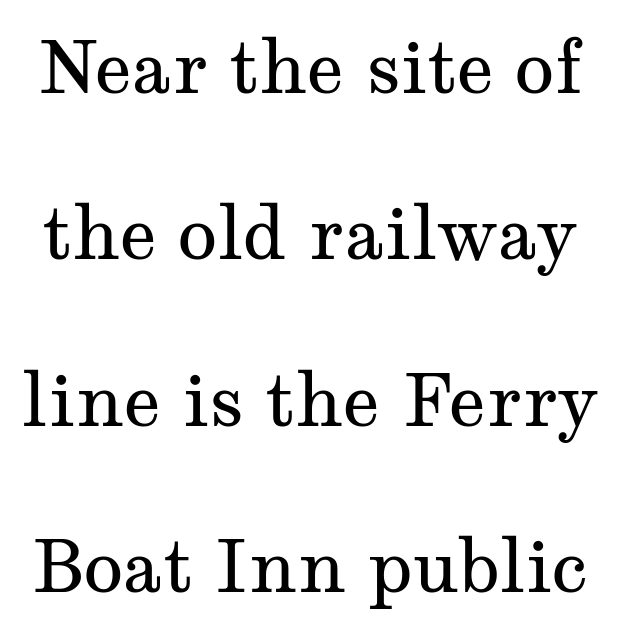
The image shows 73 px regular-weight, wide serif type, upright; set loose line spacing (2.28x), normal letter spacing, not underlined; medium stroke contrast and a medium x-height.
